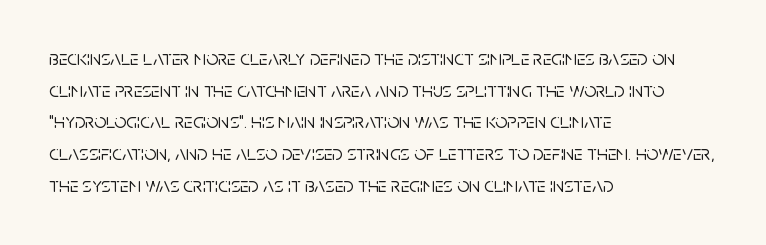
Has an underline been added? It has not. Do the letters lean? They stand straight. Notice how descenders clear the ascenders below comfortably — that's standard leading. The line texture is even and compact thanks to regular tracking.
